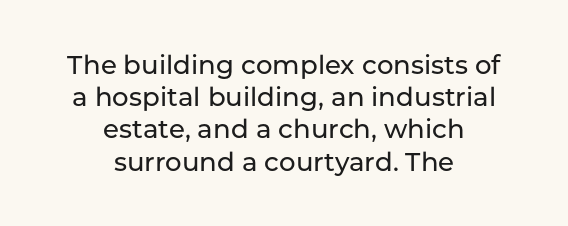
{"italic": "no", "underline": "no", "align": "center", "line_spacing_ratio": 1.24, "letter_spacing": "normal", "letter_spacing_em": 0.0, "glyph_px": 26}
